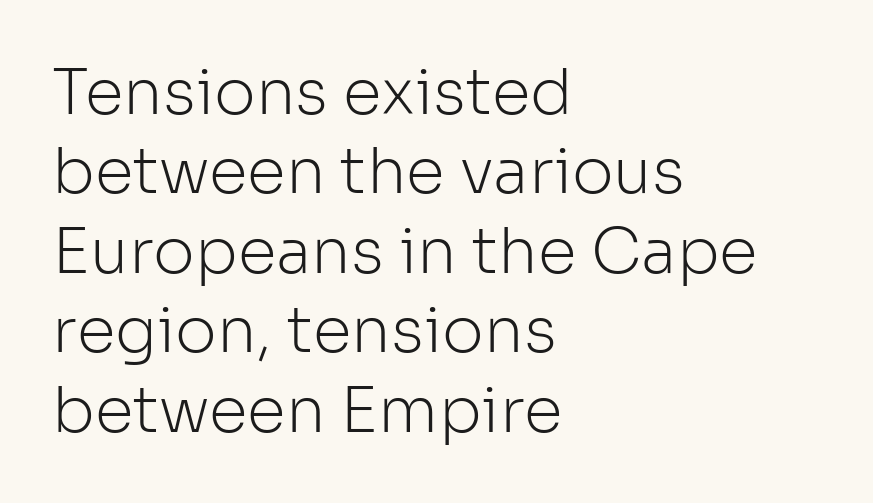
Layout note: lines flush left. You can tell from the bare stems that sans-serif type was used. The lettering holds an erect, upright posture throughout. The rendering uses natural spacing where letterforms have individual widths. Stroke mass is kept to a normal reading level or below. The rows are spaced the way most documents space them.
